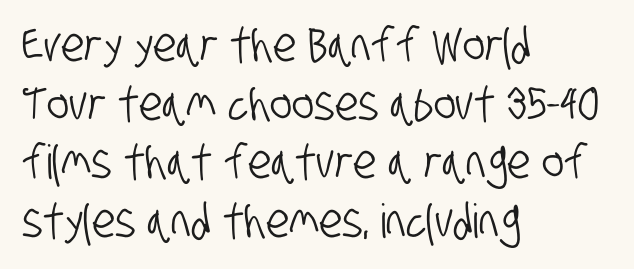
Q: Is the typeface a serif or a sans-serif typeface? A: Sans-serif.
Q: Is the text underlined? A: No.
Q: How is the paragraph aligned? A: Left-aligned.
Q: Is the spacing between letters normal or unusually wide? A: Normal.
Q: Is the spacing between lines tight, normal or loose? A: Normal.
Q: Width (condensed, normal, or wide)? A: Condensed.
Q: Stroke contrast? A: Low.
Q: x-height? A: Large.
Q: Monospaced? A: No.
